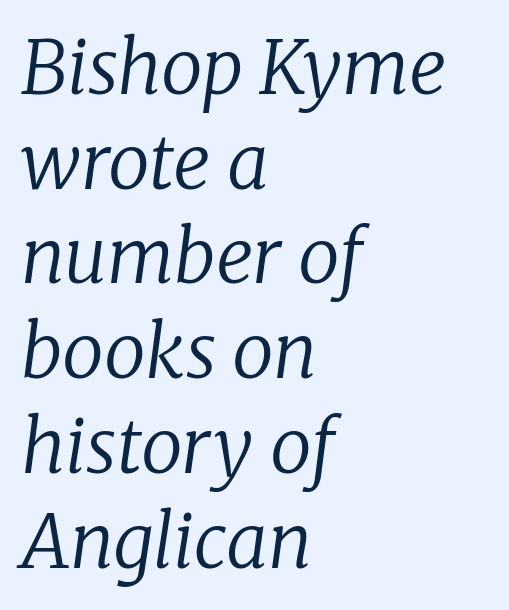
Stroke terminals: seriffed. Would a proofreader flag this as italicized? Yes. No word sits above an underline. Leftover space on each line is placed entirely after the last word. You could not count columns in this text — the font is proportionally spaced. The font sits on the lighter half of the weight spectrum, regular included.
